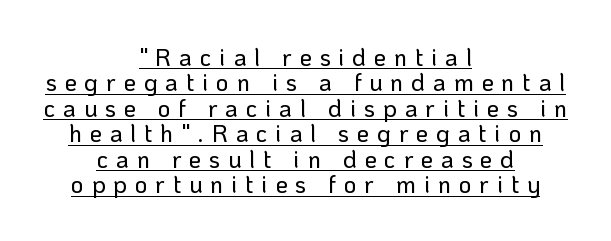
The passage shown stacks its lines with hardly any gap. Each line is balanced around a shared central axis. Posture: straight, roman, zero tilt. Between one letter and the next there's a generous, obvious gap. Beneath each row of characters lies a ruled line.
